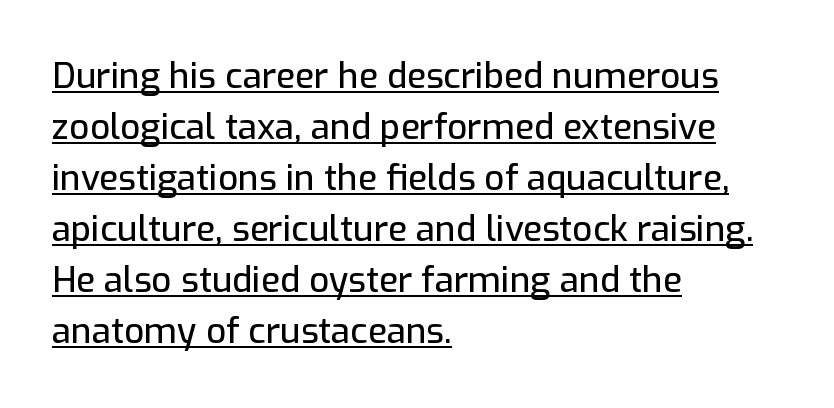
{"serif": "no", "italic": "no", "width": "normal", "stroke_contrast": "low", "x_height": "medium", "monospaced": "no", "underline": "yes", "align": "left", "line_spacing": "normal", "line_spacing_ratio": 1.46, "letter_spacing": "normal", "letter_spacing_em": 0.0, "glyph_px": 35}
